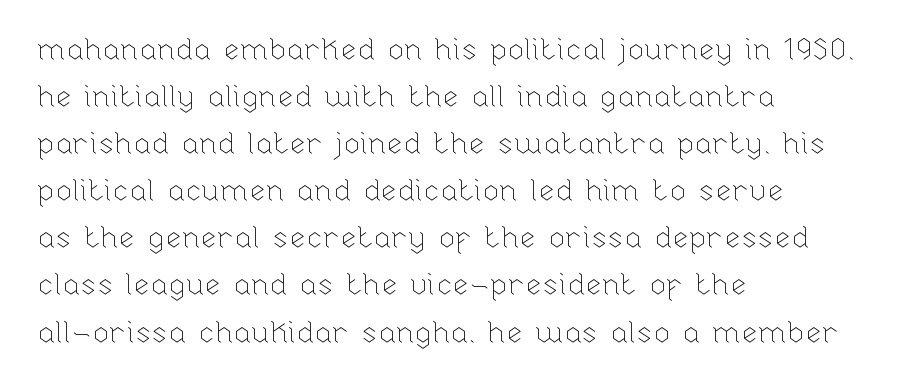
Q: Is the text bold? A: No.
Q: Is the text italic (slanted)? A: No, it is upright.
Q: Is the text underlined? A: No.
Q: How is the paragraph aligned? A: Left-aligned.
Q: Is the spacing between letters normal or unusually wide? A: Normal.
Q: Is the spacing between lines tight, normal or loose? A: Normal.
Q: Width (condensed, normal, or wide)? A: Normal.
Q: Stroke contrast? A: Low.
Q: x-height? A: Medium.
Q: Monospaced? A: No.
